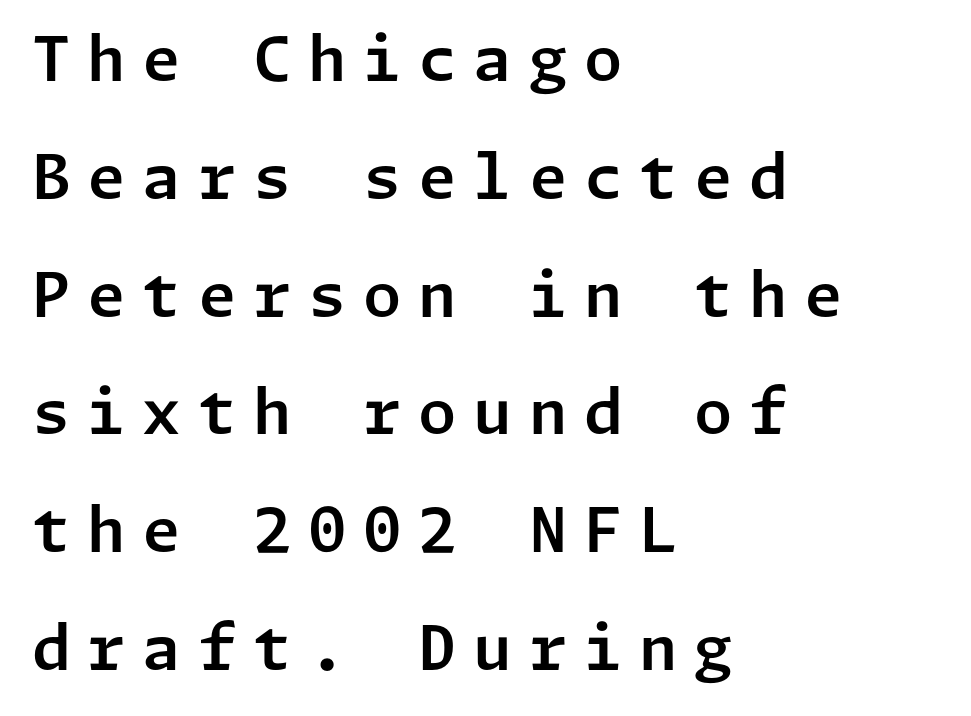
The image shows 62 px sans-serif type, upright; set left-aligned, loose line spacing (1.9x), unusually wide letter spacing (+0.27 em), not underlined; low stroke contrast and a medium x-height.
